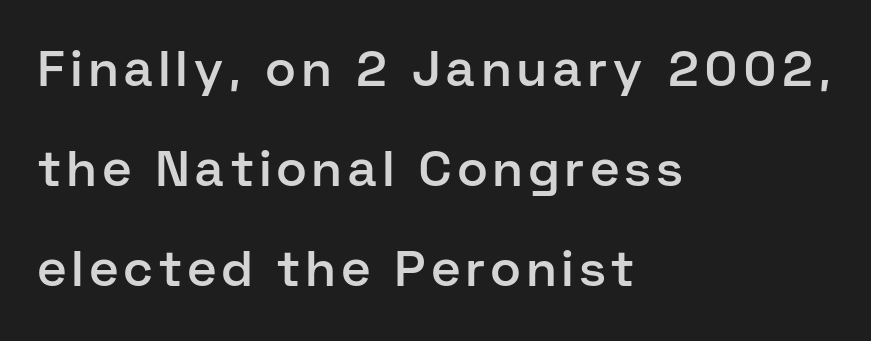
The image shows 50 px semibold sans-serif type, upright; set left-aligned, loose line spacing (2.0x), not underlined; low stroke contrast and a medium x-height.
